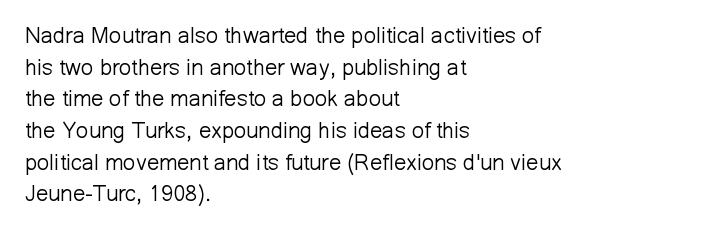
The image shows 22 px text type, upright; set left-aligned, normal line spacing (1.44x), normal letter spacing, not underlined.
